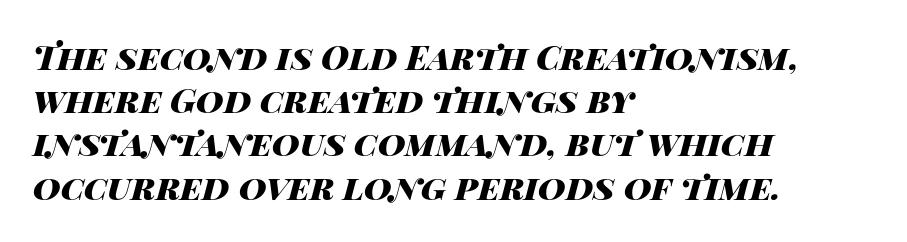
These lines are rendered in a variable-pitch font. Compared with an ordinary text face, these strokes are far heavier — a full bold. Check under the words: just untouched page. This sample uses plain, unmodified letter spacing. Horizontal bands of white between lines are of average thickness. Each line starts at the same left margin while the right side varies.
